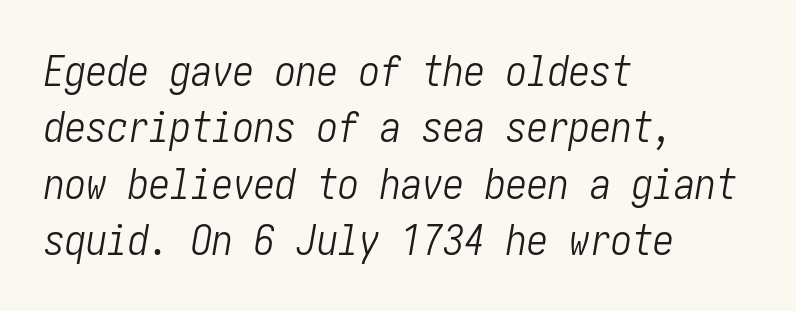
{"italic": "yes", "lean": "right", "slant_degrees": 10, "bold": "no", "weight": "light", "width": "condensed", "stroke_contrast": "low", "x_height": "medium", "underline": "no", "align": "left", "line_spacing": "normal", "line_spacing_ratio": 1.34, "letter_spacing": "normal", "letter_spacing_em": 0.0, "glyph_px": 42}
